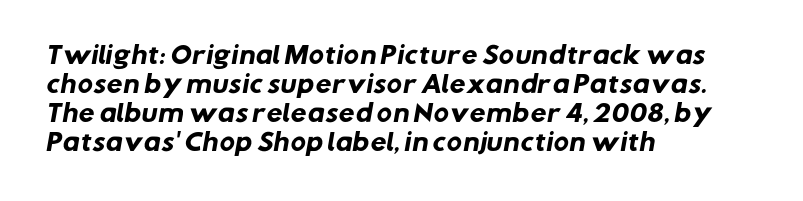
Descenders hang freely into open space. This block has exactly the height ordinary leading produces. Students, note that the glyphs here touch the page at normal intervals. I'd describe the lettering as bold — thick and assertive.
